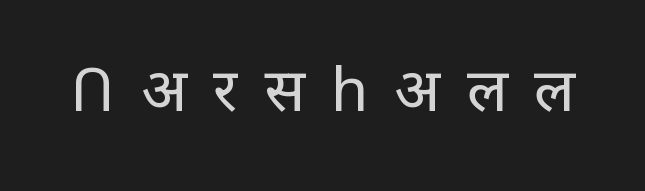
Q: Is the text bold? A: No.
Q: Is the text italic (slanted)? A: No, it is upright.
Q: Is the typeface a serif or a sans-serif typeface? A: Sans-serif.
Q: Is the text underlined? A: No.
Q: Is the spacing between letters normal or unusually wide? A: Unusually wide.
Q: Width (condensed, normal, or wide)? A: Normal.
Q: Stroke contrast? A: Low.
Q: x-height? A: Large.
Q: Monospaced? A: No.
